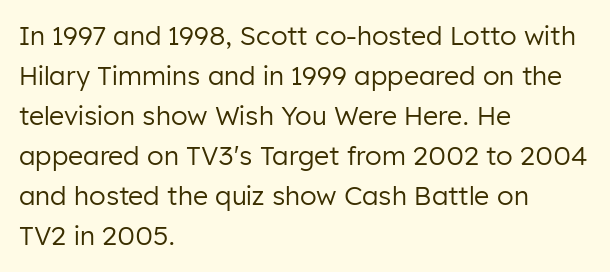
{"italic": "no", "bold": "no", "underline": "no", "align": "left", "line_spacing": "normal", "line_spacing_ratio": 1.54, "letter_spacing": "normal", "letter_spacing_em": 0.0, "glyph_px": 26}
